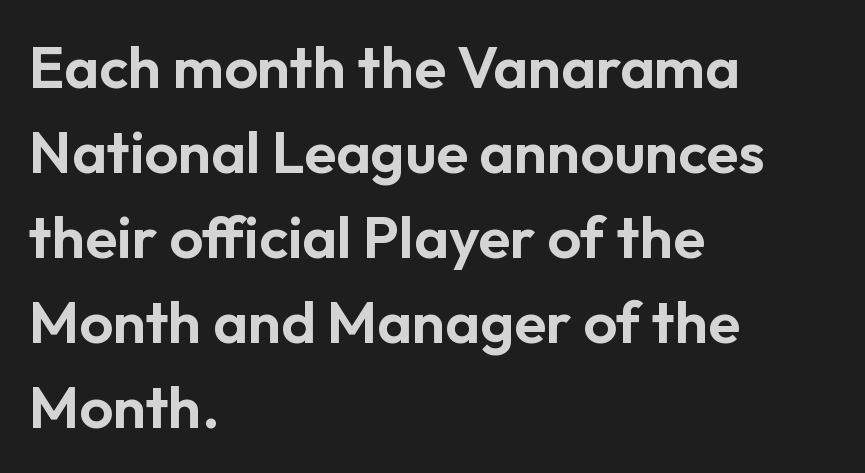
The image shows 59 px sans-serif type, upright; set left-aligned, normal line spacing (1.44x), normal letter spacing, not underlined; low stroke contrast and a medium x-height.
